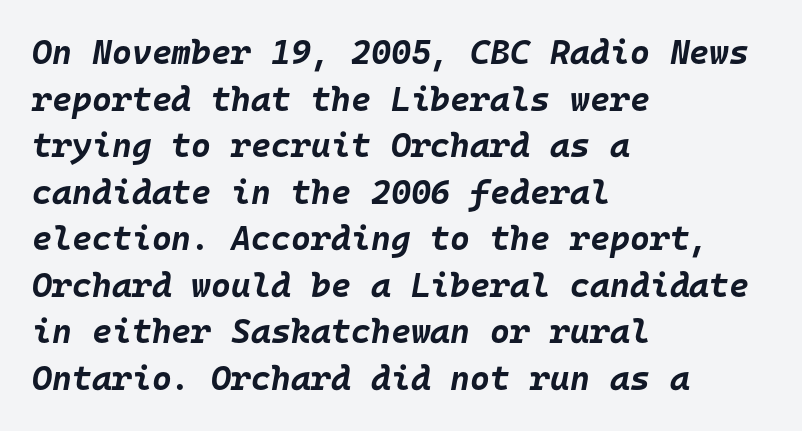
{"italic": "yes", "lean": "right", "slant_degrees": 10, "bold": "yes", "weight": "bold", "width": "normal", "stroke_contrast": "low", "x_height": "large", "monospaced": "yes", "underline": "no", "align": "left", "line_spacing": "normal", "line_spacing_ratio": 1.37, "letter_spacing": "normal", "letter_spacing_em": 0.0, "glyph_px": 34}
